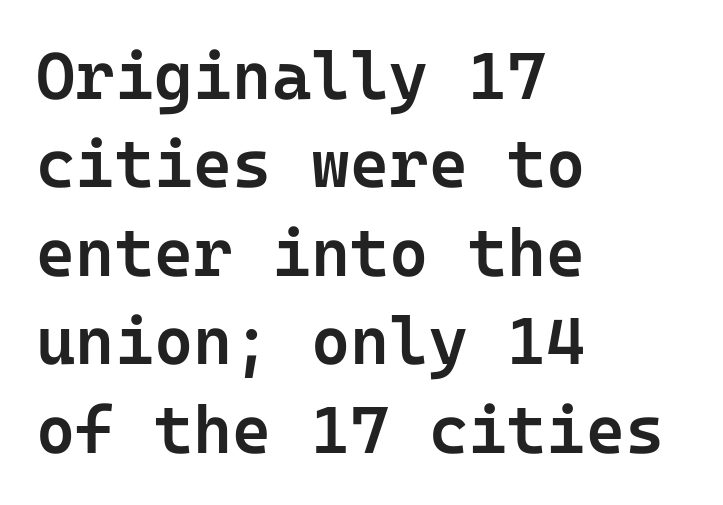
Q: Is the text bold? A: Semi-bold.
Q: Is the text italic (slanted)? A: No, it is upright.
Q: Is the typeface a serif or a sans-serif typeface? A: Sans-serif.
Q: Is the text underlined? A: No.
Q: How is the paragraph aligned? A: Left-aligned.
Q: Is the spacing between letters normal or unusually wide? A: Normal.
Q: Is the spacing between lines tight, normal or loose? A: Normal.
Q: Width (condensed, normal, or wide)? A: Normal.
Q: Stroke contrast? A: Low.
Q: x-height? A: Medium.
